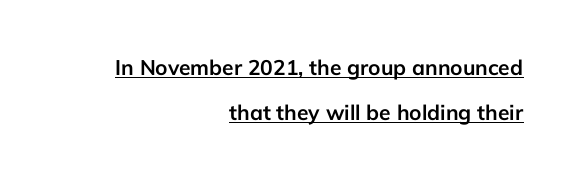
{"italic": "no", "bold": "yes", "underline": "yes", "align": "right", "line_spacing": "loose", "line_spacing_ratio": 2.14, "letter_spacing": "normal", "letter_spacing_em": 0.0, "glyph_px": 21}
